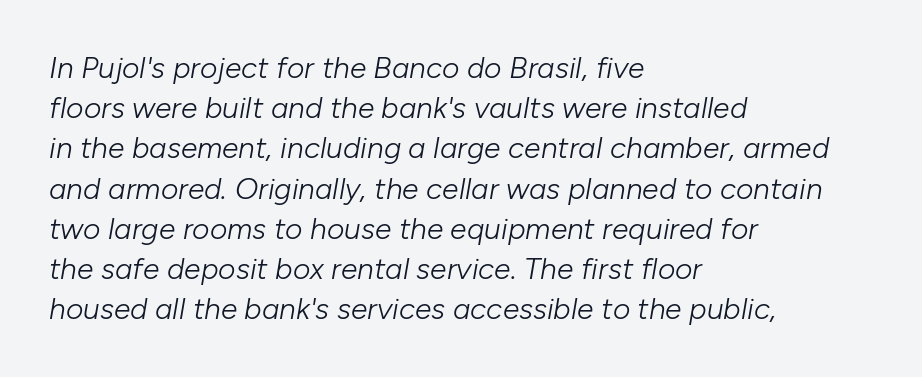
Look at the tracking — it's just the regular setting, nothing added. The typography opts for an oblique posture over an upright one. The passage shown is typed in a proportional face where columns would drift. Regarding leading, the lines here are spaced in the standard way.
